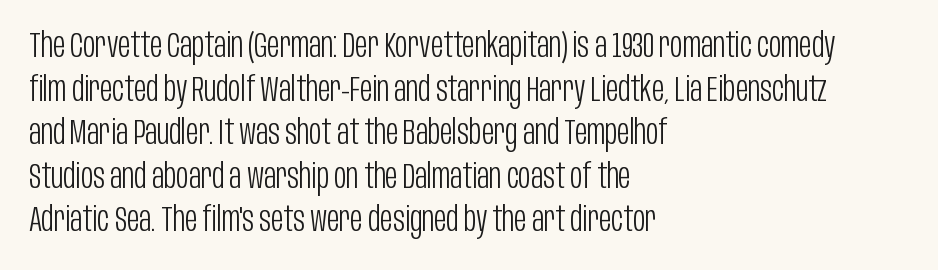
The image shows 34 px light, condensed sans-serif type, upright; set left-aligned, normal line spacing (1.28x), normal letter spacing, not underlined; low stroke contrast and a large x-height.
